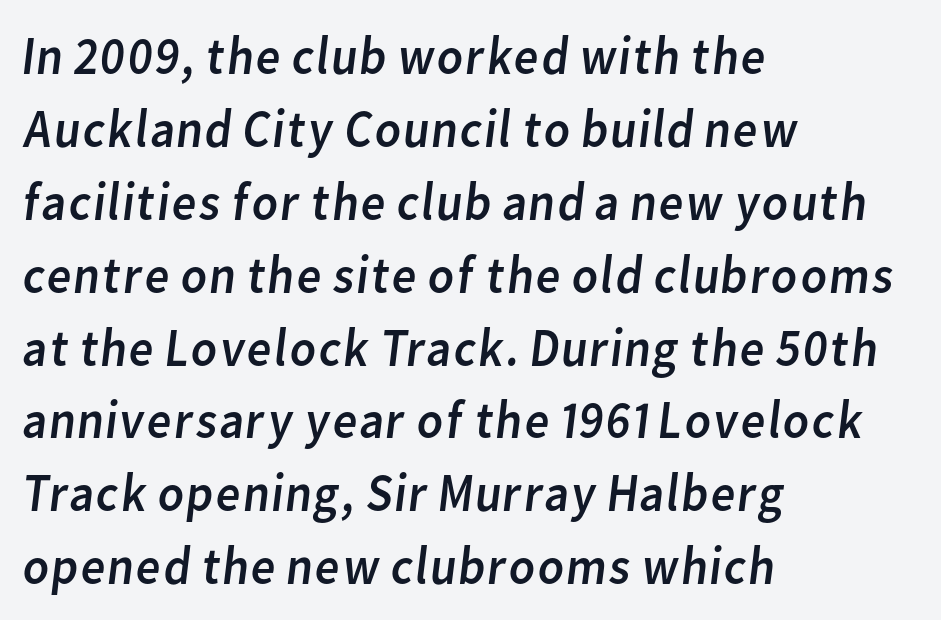
Q: Is the text bold? A: No.
Q: Is the typeface a serif or a sans-serif typeface? A: Sans-serif.
Q: Is the text underlined? A: No.
Q: How is the paragraph aligned? A: Left-aligned.
Q: Is the spacing between letters normal or unusually wide? A: Normal.
Q: Is the spacing between lines tight, normal or loose? A: Normal.
Q: Width (condensed, normal, or wide)? A: Normal.
Q: Stroke contrast? A: Low.
Q: x-height? A: Medium.
Q: Monospaced? A: No.
